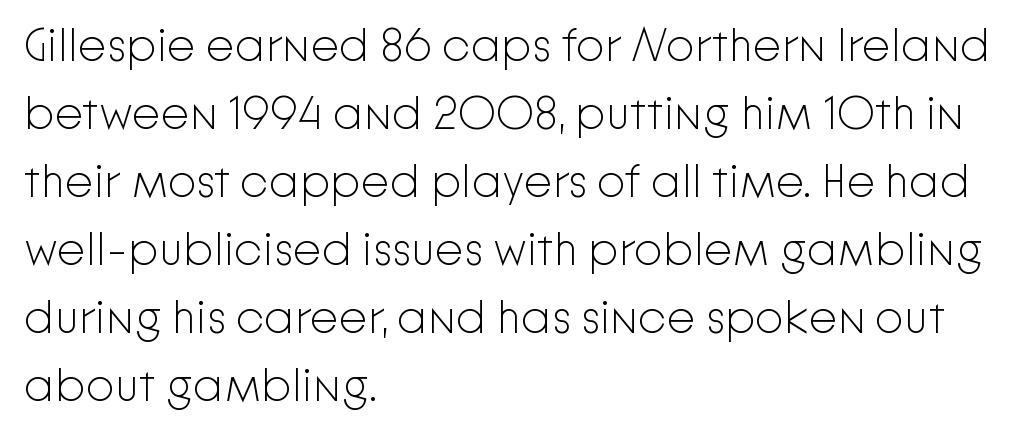
Students, note that the glyphs here touch the page at normal intervals. Posture: vertical. Font category for this specimen: sans-serif. Is this a fixed-width face? No — the glyphs have proportional, varying widths.
